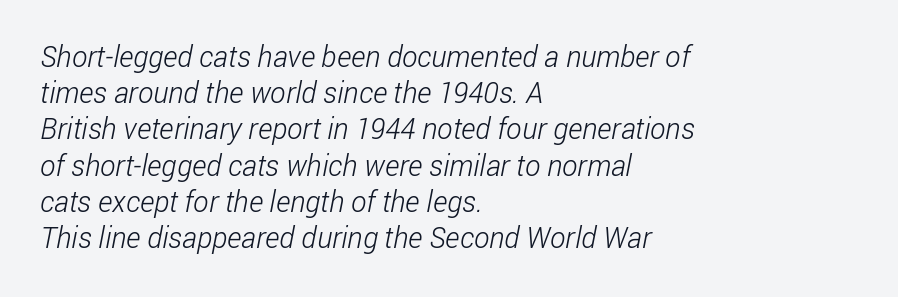
Q: Is the text bold? A: No.
Q: Is the typeface a serif or a sans-serif typeface? A: Sans-serif.
Q: Is the text underlined? A: No.
Q: How is the paragraph aligned? A: Left-aligned.
Q: Is the spacing between letters normal or unusually wide? A: Normal.
Q: Is the spacing between lines tight, normal or loose? A: Normal.
Q: Width (condensed, normal, or wide)? A: Condensed.
Q: Stroke contrast? A: Low.
Q: x-height? A: Medium.
Q: Monospaced? A: No.
